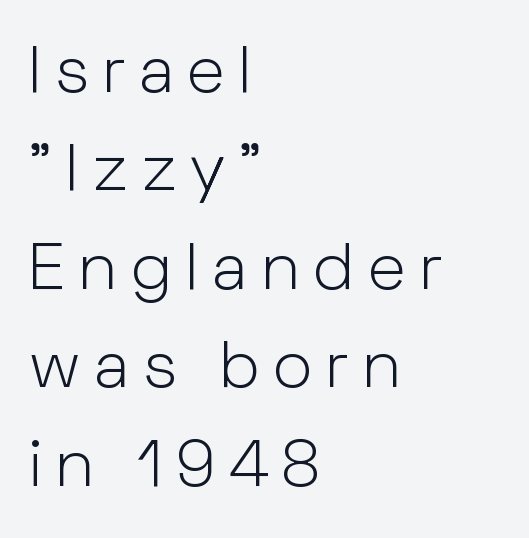
Q: Is the text bold? A: No.
Q: Is the text italic (slanted)? A: No, it is upright.
Q: Is the typeface a serif or a sans-serif typeface? A: Sans-serif.
Q: Is the text underlined? A: No.
Q: How is the paragraph aligned? A: Left-aligned.
Q: Is the spacing between lines tight, normal or loose? A: Normal.
Q: Width (condensed, normal, or wide)? A: Normal.
Q: Stroke contrast? A: Low.
Q: x-height? A: Medium.
Q: Monospaced? A: No.
